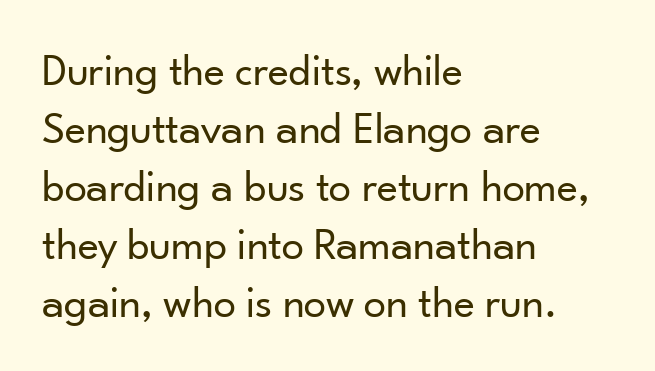
Q: Is the text bold? A: No.
Q: Is the text italic (slanted)? A: No, it is upright.
Q: Is the typeface a serif or a sans-serif typeface? A: Sans-serif.
Q: Is the text underlined? A: No.
Q: How is the paragraph aligned? A: Left-aligned.
Q: Is the spacing between letters normal or unusually wide? A: Normal.
Q: Is the spacing between lines tight, normal or loose? A: Normal.
Q: Width (condensed, normal, or wide)? A: Normal.
Q: Stroke contrast? A: Low.
Q: x-height? A: Small.
Q: Monospaced? A: No.
